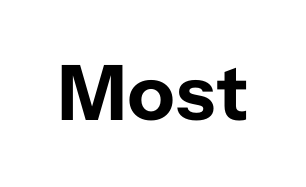
The type sits square on the baseline with zero lean. The letters advance in unequal steps, a hallmark of proportional type. A full-strength bold gives these letters their thick strokes. Serif or sans? Sans — the stroke terminals are bare. Look at the tracking — it's just the regular setting, nothing added. Each row of text sits above clean, open space.
